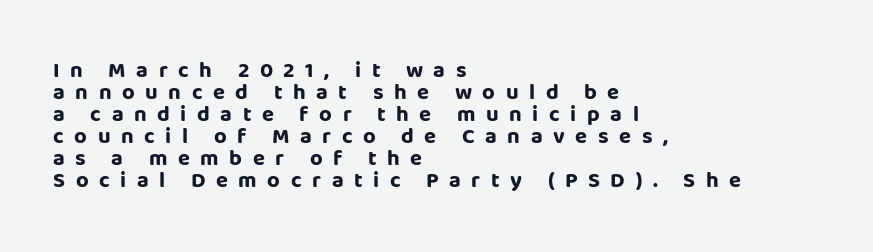
Rows of type sit shoulder to shoulder in the vertical direction. The lettering stays uniformly vertical, giving the passage a roman look. Short note: letters widely spaced. Does the weight exceed regular? Yes, all the way to bold. A classic flush-left, rag-right setting is used for this passage. The glyphs are unaccompanied by any horizontal stroke below them.
